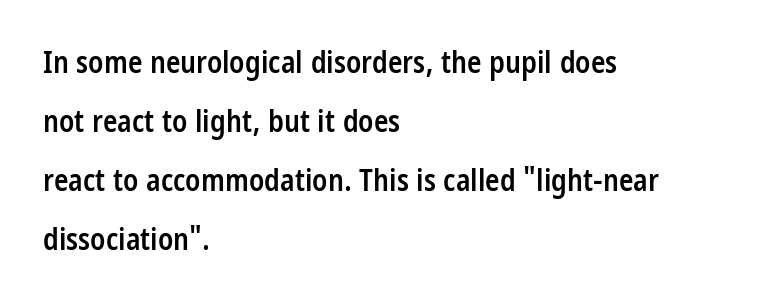
{"serif": "no", "italic": "no", "bold": "semi", "weight": "semibold", "width": "condensed", "stroke_contrast": "low", "x_height": "large", "monospaced": "no", "underline": "no", "align": "left", "line_spacing": "loose", "line_spacing_ratio": 1.97, "letter_spacing": "normal", "letter_spacing_em": 0.0, "glyph_px": 30}
